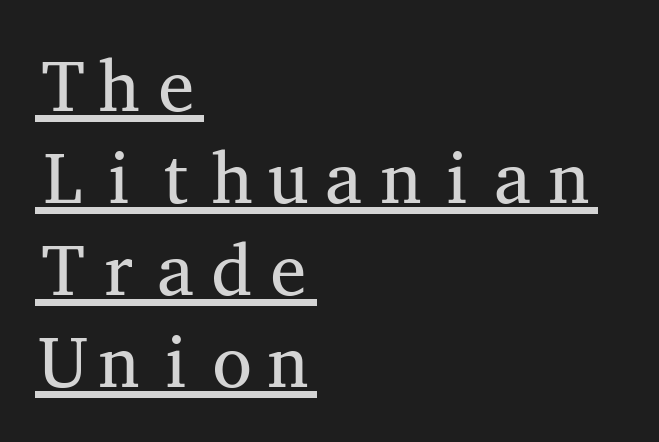
The image shows 72 px regular-weight, wide serif type, upright, monospaced; set left-aligned, normal line spacing (1.28x), normal letter spacing, underlined; medium stroke contrast and a medium x-height.
